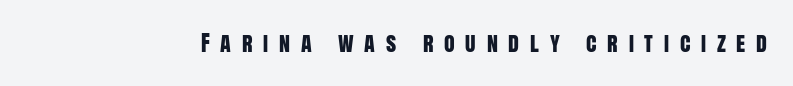
The image shows 22 px text type, upright; set unusually wide letter spacing (+0.49 em), not underlined.
